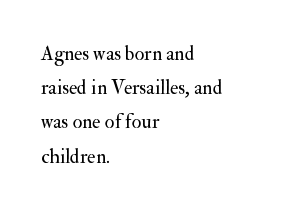
Just letters on the line, the space beneath them empty. Unlike italic type, these characters show no tilt at all. Nobody touched the tracking dial on this one. Visually the block forms a straight wall on the left and a jagged coastline on the right. No chunkiness to these letters — they're not bold.
